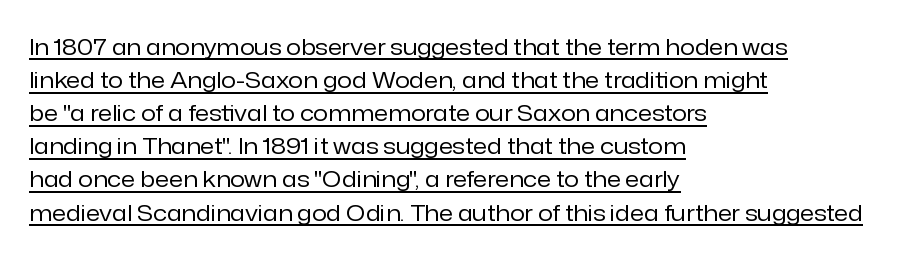
Q: Is the text bold? A: No.
Q: Is the text italic (slanted)? A: No, it is upright.
Q: Is the text underlined? A: Yes.
Q: How is the paragraph aligned? A: Left-aligned.
Q: Is the spacing between letters normal or unusually wide? A: Normal.
Q: Is the spacing between lines tight, normal or loose? A: Normal.
